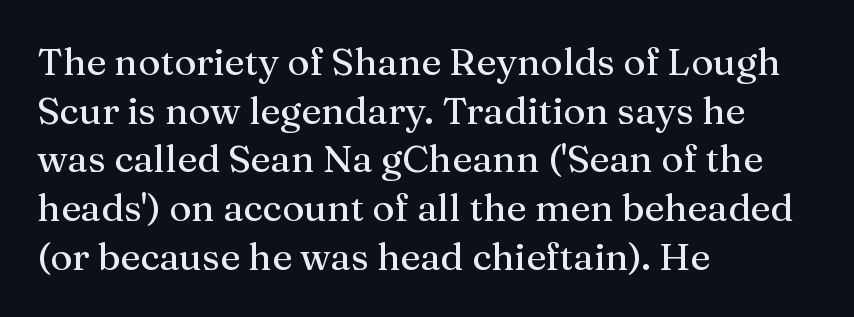
Q: Is the text italic (slanted)? A: No, it is upright.
Q: Is the typeface a serif or a sans-serif typeface? A: Serif.
Q: Is the text underlined? A: No.
Q: How is the paragraph aligned? A: Left-aligned.
Q: Is the spacing between letters normal or unusually wide? A: Normal.
Q: Is the spacing between lines tight, normal or loose? A: Normal.
Q: Width (condensed, normal, or wide)? A: Normal.
Q: Stroke contrast? A: Medium.
Q: x-height? A: Medium.
Q: Monospaced? A: No.
